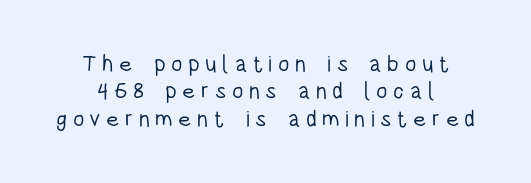
{"italic": "no", "bold": "no", "underline": "no", "line_spacing_ratio": 1.19, "letter_spacing": "wide", "letter_spacing_em": 0.24, "glyph_px": 23}
